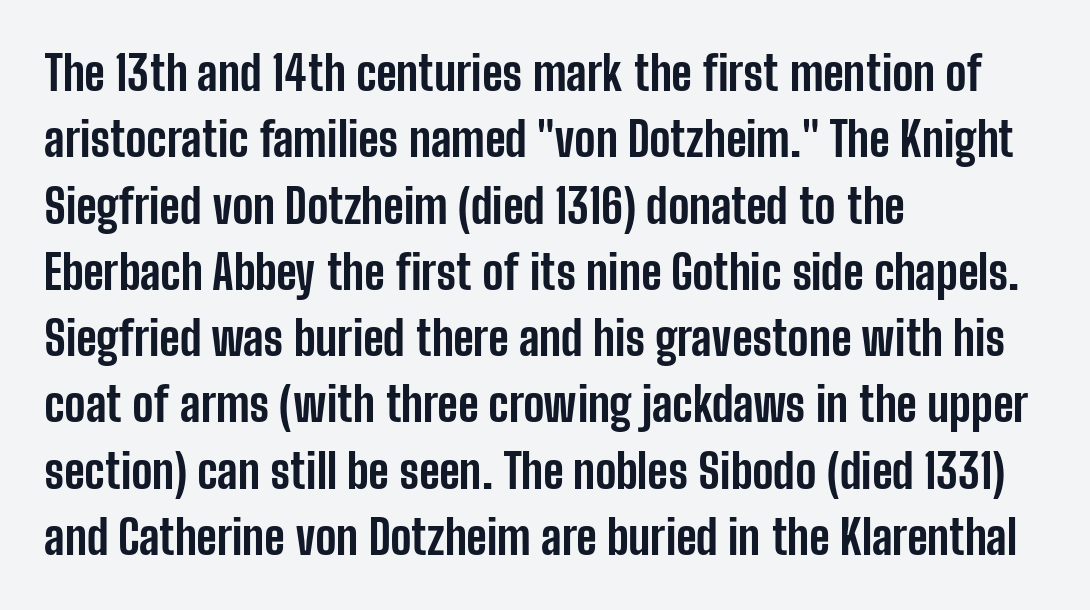
The image shows 47 px bold, condensed sans-serif type, upright; set left-aligned, normal line spacing (1.41x), normal letter spacing, not underlined; low stroke contrast and a medium x-height.
